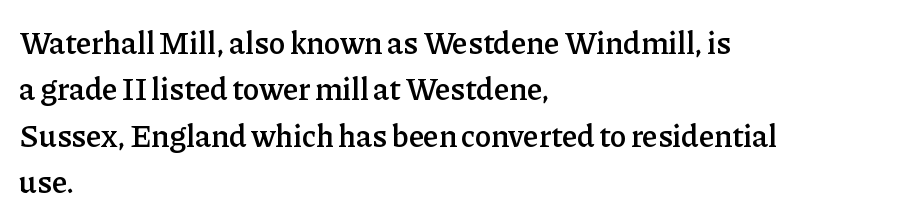
{"serif": "yes", "italic": "no", "bold": "semi", "weight": "semibold", "width": "normal", "stroke_contrast": "low", "x_height": "medium", "monospaced": "no", "underline": "no", "align": "left", "line_spacing": "normal", "line_spacing_ratio": 1.5, "letter_spacing": "normal", "letter_spacing_em": 0.0, "glyph_px": 31}
